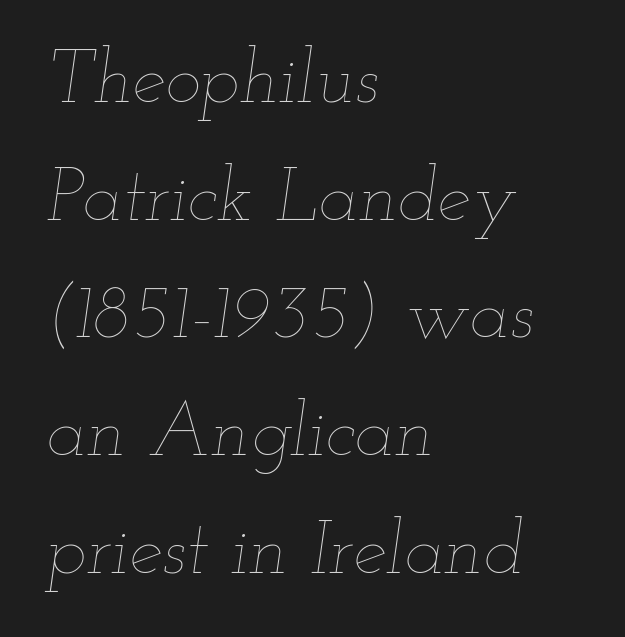
{"italic": "yes", "lean": "right", "slant_degrees": 12, "bold": "no", "weight": "thin", "width": "wide", "stroke_contrast": "low", "x_height": "small", "monospaced": "no", "underline": "no", "align": "left", "line_spacing": "normal", "line_spacing_ratio": 1.57, "letter_spacing": "normal", "letter_spacing_em": 0.0, "glyph_px": 75}
